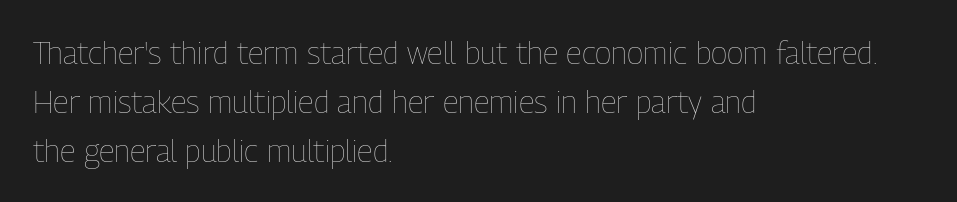
The zone under the glyphs is completely vacant. Upright lettering throughout. The block of text has a typical density, with ordinary space between rows. Each line starts at the same left margin while the right side varies.
